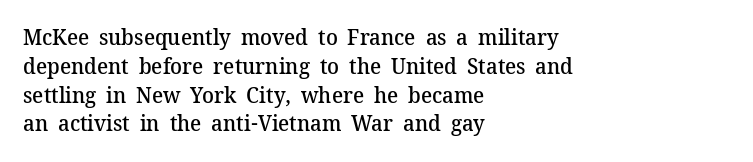
The image shows 22 px text type, upright; set left-aligned, normal line spacing (1.31x), normal letter spacing, not underlined.
